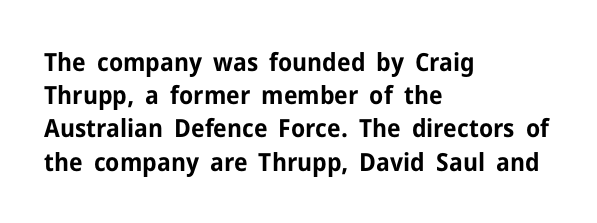
Q: Is the text bold? A: Yes.
Q: Is the text italic (slanted)? A: No, it is upright.
Q: Is the text underlined? A: No.
Q: How is the paragraph aligned? A: Left-aligned.
Q: Is the spacing between letters normal or unusually wide? A: Normal.
Q: Is the spacing between lines tight, normal or loose? A: Normal.
